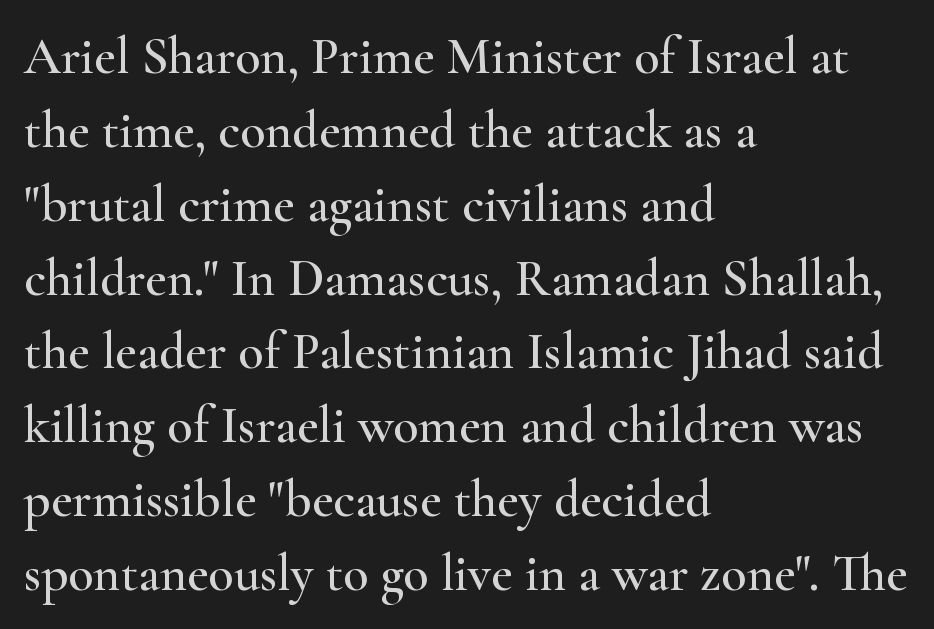
Q: Is the text italic (slanted)? A: No, it is upright.
Q: Is the typeface a serif or a sans-serif typeface? A: Serif.
Q: Is the text underlined? A: No.
Q: How is the paragraph aligned? A: Left-aligned.
Q: Is the spacing between letters normal or unusually wide? A: Normal.
Q: Is the spacing between lines tight, normal or loose? A: Normal.
Q: Width (condensed, normal, or wide)? A: Wide.
Q: Stroke contrast? A: High.
Q: x-height? A: Small.
Q: Monospaced? A: No.
